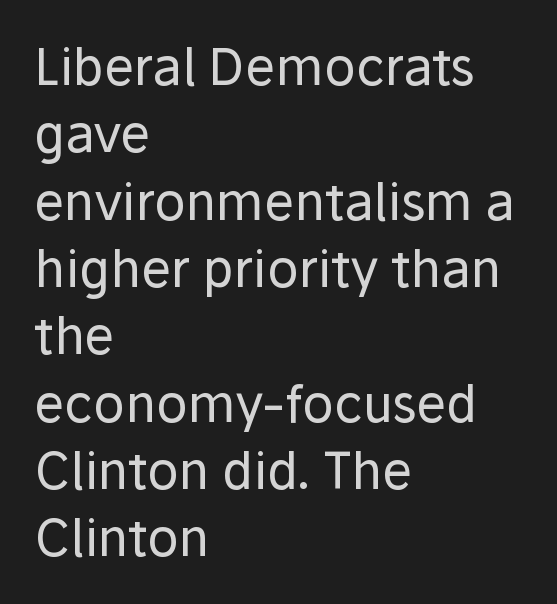
{"serif": "no", "italic": "no", "bold": "no", "weight": "regular", "width": "normal", "stroke_contrast": "low", "x_height": "medium", "monospaced": "no", "underline": "no", "align": "left", "line_spacing": "normal", "line_spacing_ratio": 1.32, "letter_spacing": "normal", "letter_spacing_em": 0.0, "glyph_px": 51}
